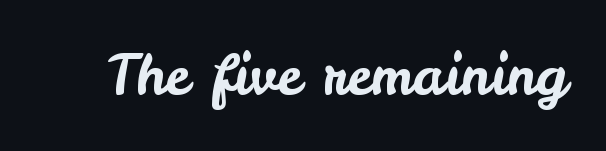
Q: Is the text italic (slanted)? A: Yes.
Q: Is the typeface a serif or a sans-serif typeface? A: Sans-serif.
Q: Is the text underlined? A: No.
Q: Is the spacing between letters normal or unusually wide? A: Normal.
Q: Width (condensed, normal, or wide)? A: Normal.
Q: Stroke contrast? A: Low.
Q: x-height? A: Small.
Q: Monospaced? A: No.
